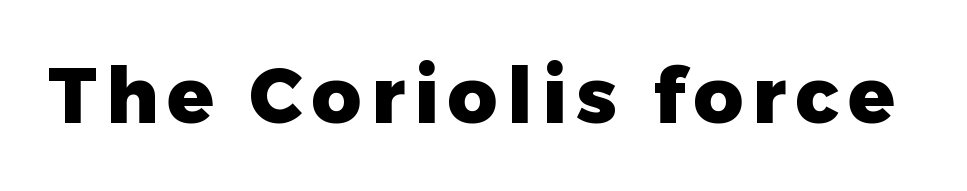
{"serif": "no", "italic": "no", "bold": "yes", "weight": "heavy", "width": "normal", "stroke_contrast": "low", "x_height": "medium", "monospaced": "no", "underline": "no", "glyph_px": 77}
